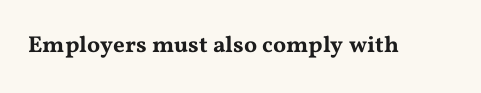
Q: Is the text italic (slanted)? A: No, it is upright.
Q: Is the text underlined? A: No.
Q: Is the spacing between letters normal or unusually wide? A: Normal.
